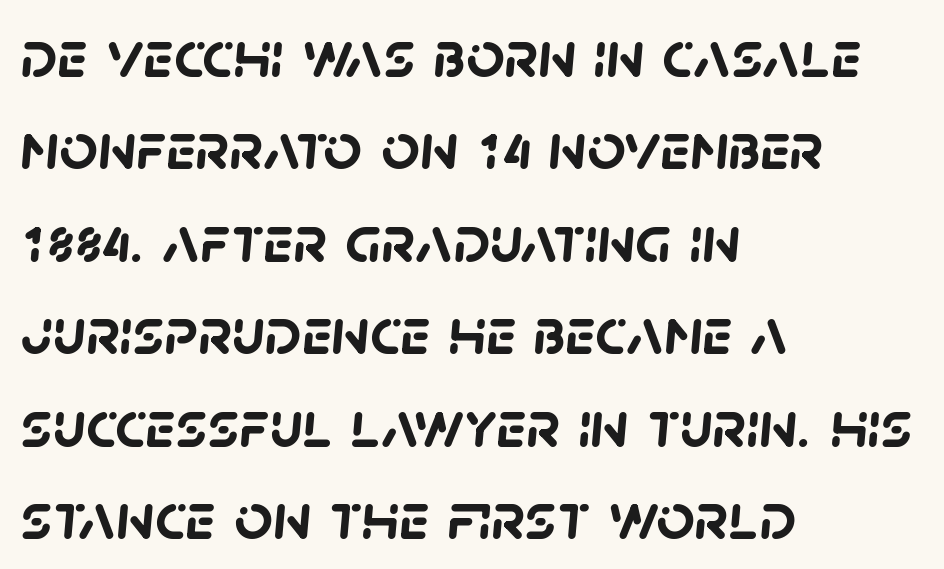
Q: Is the text bold? A: Yes.
Q: Is the typeface a serif or a sans-serif typeface? A: Sans-serif.
Q: Is the text underlined? A: No.
Q: How is the paragraph aligned? A: Left-aligned.
Q: Is the spacing between letters normal or unusually wide? A: Normal.
Q: Is the spacing between lines tight, normal or loose? A: Normal.
Q: Width (condensed, normal, or wide)? A: Normal.
Q: Stroke contrast? A: Low.
Q: x-height? A: Large.
Q: Monospaced? A: No.
